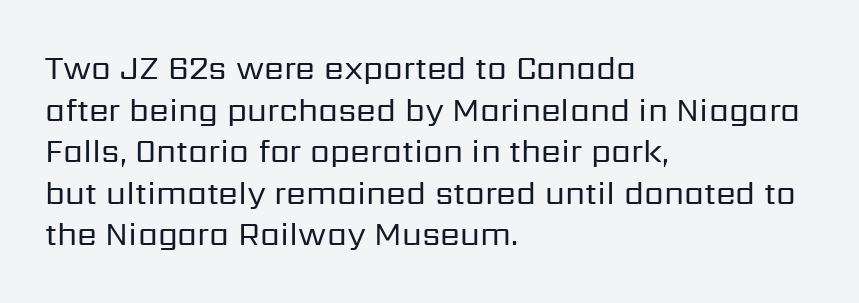
The image shows 32 px regular-weight sans-serif type, upright; set left-aligned, normal line spacing (1.3x), normal letter spacing, not underlined; low stroke contrast and a medium x-height.
